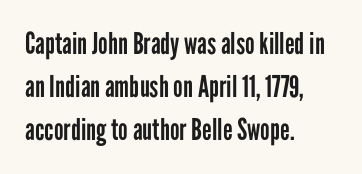
The image shows 30 px regular-weight, condensed sans-serif type, upright; set left-aligned, normal line spacing (1.44x), normal letter spacing, not underlined; low stroke contrast and a medium x-height.
